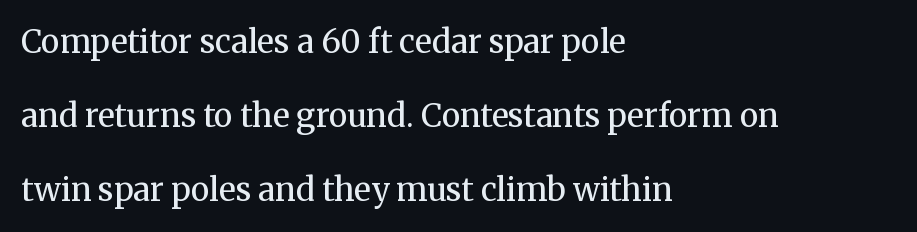
Posture: vertical. A classic flush-left, rag-right setting is used for this passage. The gap between lines stays unmarked. Horizontal bands of white between lines are thick stripes.
